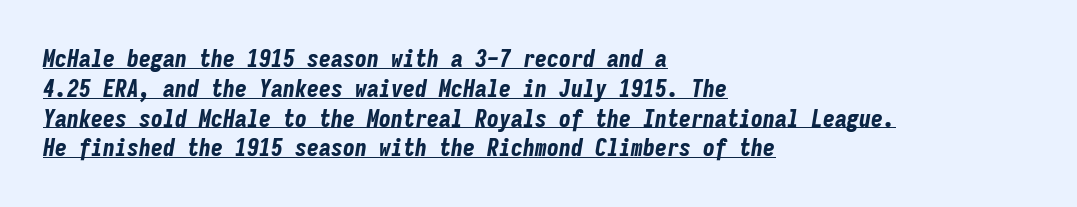
The horizontal fit of the characters is conventional and even. This is oblique type, the kind used for emphasis or titles. The letters are bold, with thick, heavy strokes. Looks like someone drew a line under every word here. This sample is left-justified, so line endings fall wherever the words run out.
